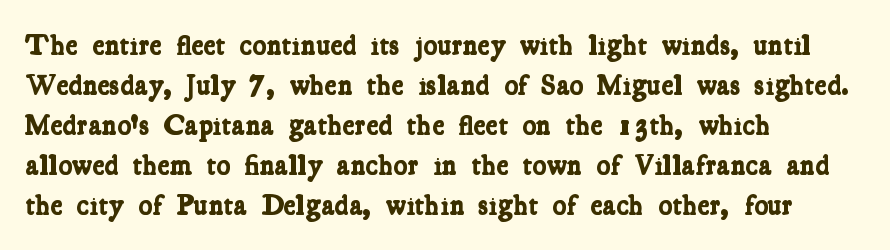
Typographic density is high because the face is bold. Left-aligned paragraph, ragged on the right. A clean baseline with only descenders dipping below it. The passage shown is typed in a proportional face where columns would drift.
